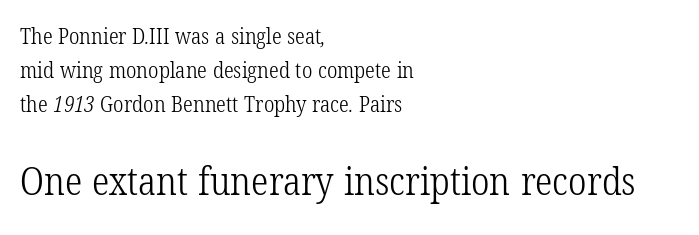
{"serif": "yes", "bold": "no", "weight": "light", "width": "condensed", "stroke_contrast": "low", "x_height": "medium", "monospaced": "no", "underline": "no", "align": "left", "line_spacing": "normal", "line_spacing_ratio": 1.54, "letter_spacing": "normal", "letter_spacing_em": 0.0, "larger_block": "second", "size_ratio": 1.77, "glyph_px": 39}
